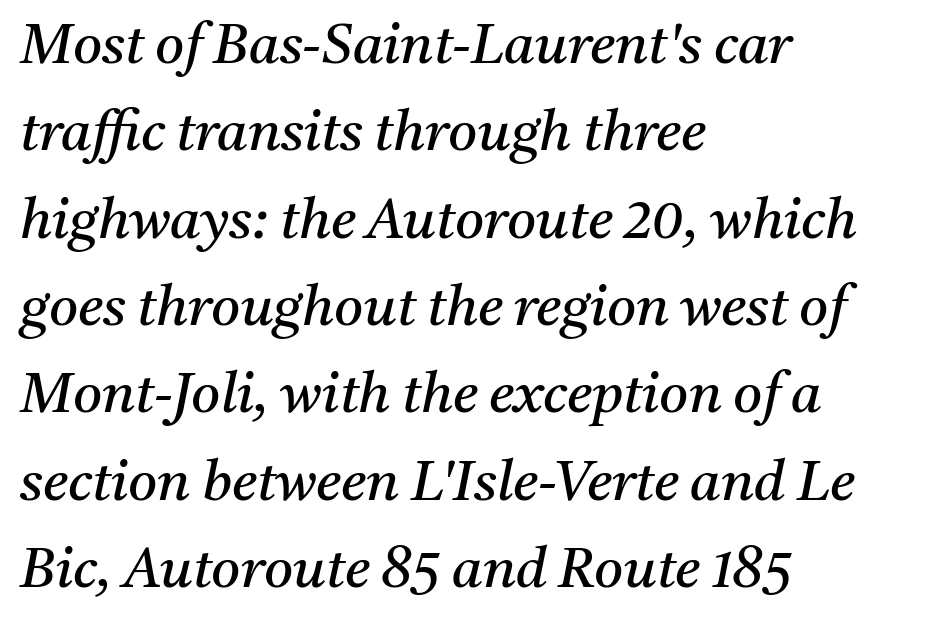
In terms of letterform style, serifs are clearly present. There's an unmistakable incline to the writing here. Spacing verdict: proportional, widths tailored to each character. Each stroke keeps to a modest, everyday thickness or less. Vertical spacing — default. Notice how the passage keeps a crisp vertical edge on the left only.
